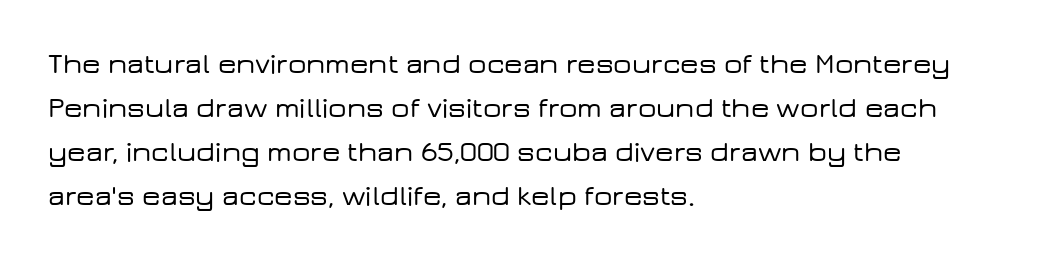
{"serif": "no", "italic": "no", "width": "wide", "stroke_contrast": "low", "x_height": "medium", "monospaced": "no", "underline": "no", "align": "left", "line_spacing": "normal", "line_spacing_ratio": 1.52, "letter_spacing": "normal", "letter_spacing_em": 0.0, "glyph_px": 29}
